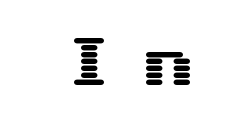
The image shows 55 px wide sans-serif type, upright; set unusually wide letter spacing (+0.41 em), not underlined; medium stroke contrast and a medium x-height.
